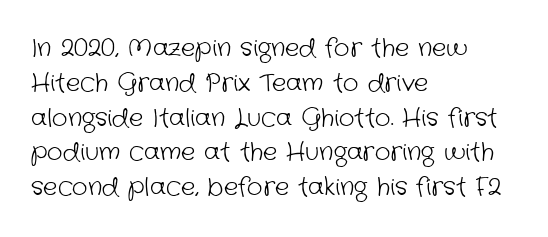
The image shows 24 px text type; set left-aligned, normal line spacing (1.45x), normal letter spacing, not underlined.
